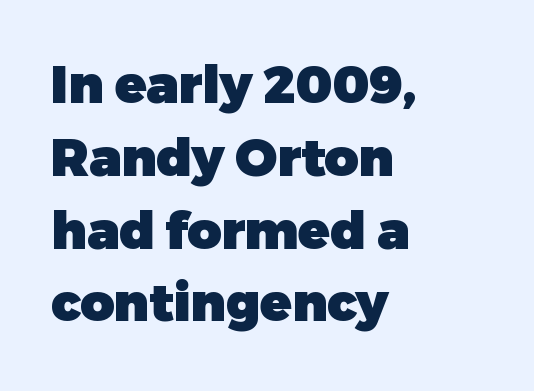
The image shows 52 px heavy sans-serif type, upright; set left-aligned, normal line spacing (1.4x), normal letter spacing, not underlined; low stroke contrast and a medium x-height.
